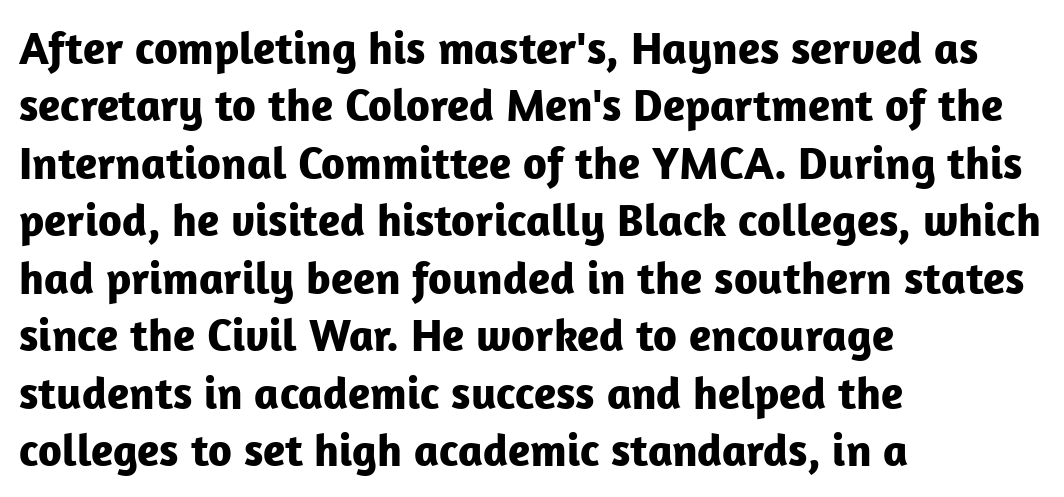
Q: Is the text bold? A: Yes.
Q: Is the text italic (slanted)? A: No, it is upright.
Q: Is the typeface a serif or a sans-serif typeface? A: Sans-serif.
Q: Is the text underlined? A: No.
Q: How is the paragraph aligned? A: Left-aligned.
Q: Is the spacing between letters normal or unusually wide? A: Normal.
Q: Is the spacing between lines tight, normal or loose? A: Normal.
Q: Width (condensed, normal, or wide)? A: Normal.
Q: Stroke contrast? A: Low.
Q: x-height? A: Medium.
Q: Monospaced? A: No.
